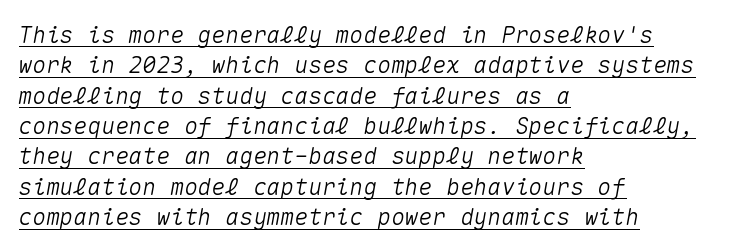
{"italic": "yes", "lean": "right", "slant_degrees": 10, "underline": "yes", "align": "left", "line_spacing": "normal", "line_spacing_ratio": 1.32, "letter_spacing": "normal", "letter_spacing_em": 0.0, "glyph_px": 23}
